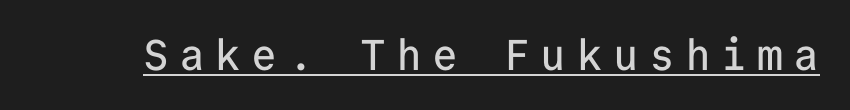
Q: Is the text italic (slanted)? A: No, it is upright.
Q: Is the typeface a serif or a sans-serif typeface? A: Sans-serif.
Q: Is the text underlined? A: Yes.
Q: Is the spacing between letters normal or unusually wide? A: Unusually wide.
Q: Width (condensed, normal, or wide)? A: Normal.
Q: Stroke contrast? A: Low.
Q: x-height? A: Medium.
Q: Monospaced? A: Yes.
